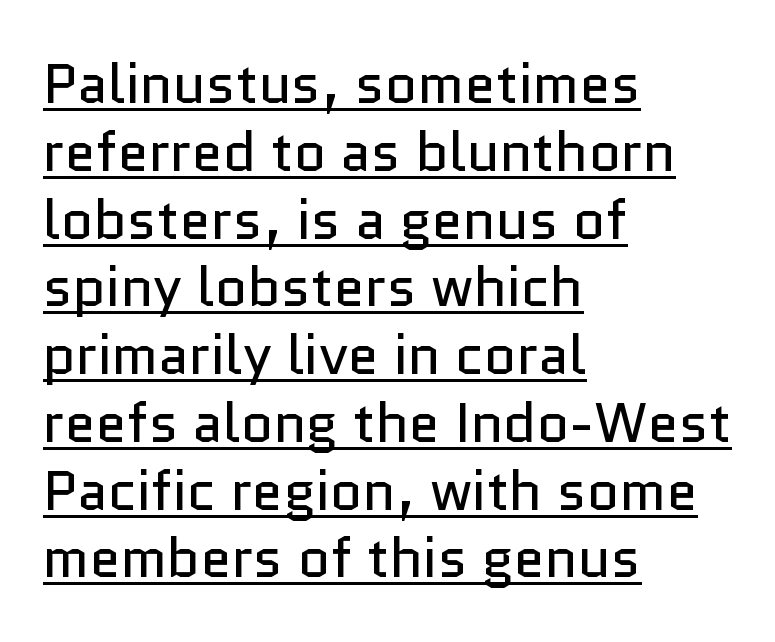
On a weight scale, this lands at 450 or below. The specimen includes a rule beneath the text block's lines. The specimen reads as upright at a glance. The face used here is rendered with its standard letterfit. A student would call this left alignment; a typographer would say flush left, rag right. Are there feet on the stems? There aren't — it's a sans.
